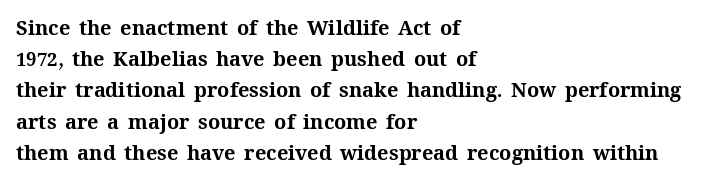
Beneath every word, the page is bare. The letterforms sit shoulder to shoulder at normal distance. The typesetter chose a ragged-right arrangement here. What weight is shown? A full bold with thick strokes.
